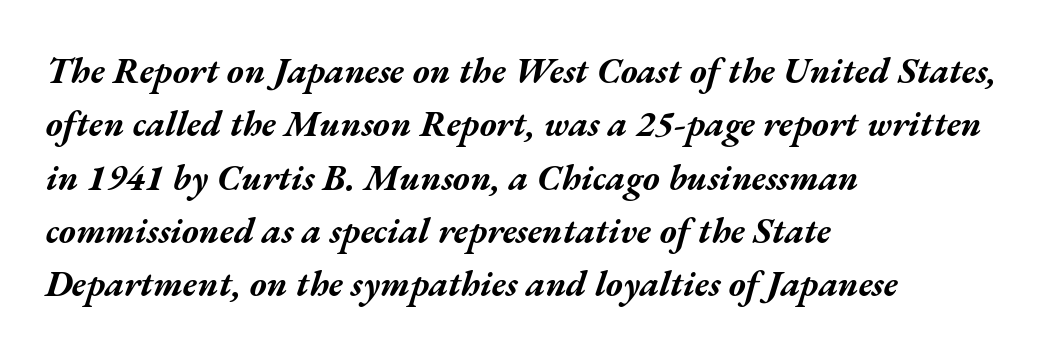
{"italic": "yes", "lean": "right", "slant_degrees": 17, "bold": "yes", "weight": "bold", "width": "wide", "stroke_contrast": "medium", "x_height": "medium", "monospaced": "no", "underline": "no", "align": "left", "line_spacing": "normal", "line_spacing_ratio": 1.48, "letter_spacing": "normal", "letter_spacing_em": 0.0, "glyph_px": 36}
